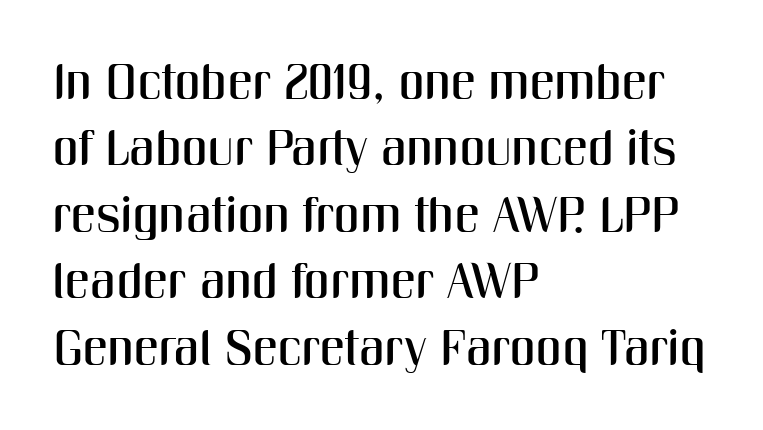
Students, note that the glyphs here touch the page at normal intervals. The space beneath each line is pristine and unruled. A roman cut, with each character standing at attention. Varying glyph widths throughout — classic text-font behaviour.
